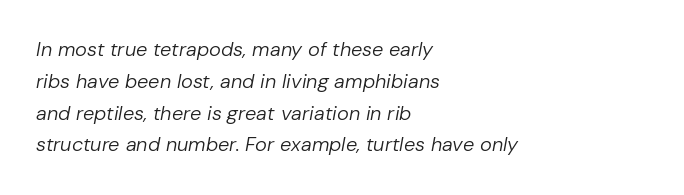
{"italic": "yes", "lean": "right", "slant_degrees": 10, "bold": "no", "underline": "no", "align": "left", "line_spacing": "normal", "line_spacing_ratio": 1.59, "letter_spacing": "normal", "letter_spacing_em": 0.0, "glyph_px": 20}
